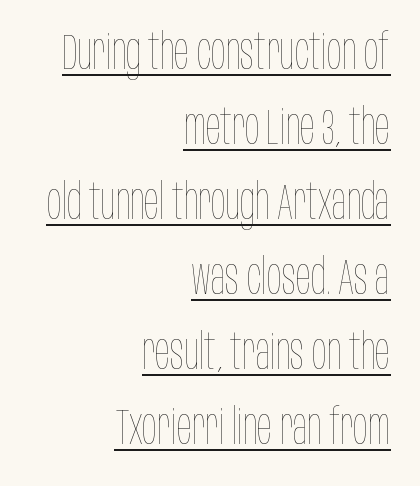
The image shows 49 px thin, condensed type, upright; set right-aligned, normal line spacing (1.53x), normal letter spacing, underlined; low stroke contrast and a large x-height.
